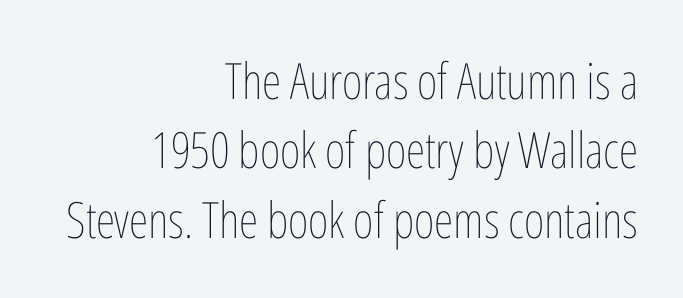
Q: Is the text bold? A: No.
Q: Is the text italic (slanted)? A: No, it is upright.
Q: Is the text underlined? A: No.
Q: How is the paragraph aligned? A: Right-aligned.
Q: Is the spacing between letters normal or unusually wide? A: Normal.
Q: Is the spacing between lines tight, normal or loose? A: Normal.
Q: Width (condensed, normal, or wide)? A: Condensed.
Q: Stroke contrast? A: Low.
Q: x-height? A: Medium.
Q: Monospaced? A: No.
